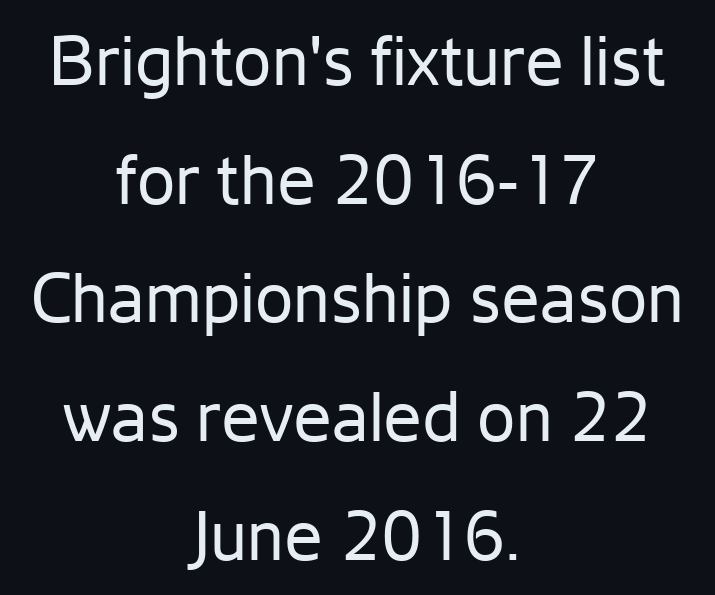
This is the regular roman posture of the typeface. Ink coverage per letter is moderate at most. Check under the words: just untouched page. The lines in this sample share a center point and differ in where they start and stop.
